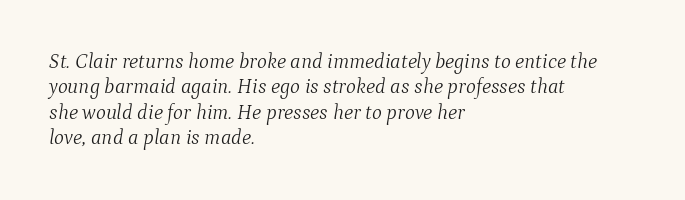
The image shows 21 px text type, italic (leaning right); set left-aligned, line spacing 1.21x, normal letter spacing, not underlined.
